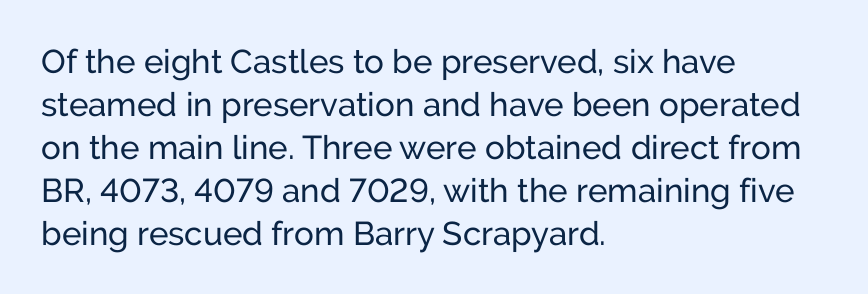
Q: Is the text bold? A: No.
Q: Is the text italic (slanted)? A: No, it is upright.
Q: Is the typeface a serif or a sans-serif typeface? A: Sans-serif.
Q: Is the text underlined? A: No.
Q: How is the paragraph aligned? A: Left-aligned.
Q: Is the spacing between letters normal or unusually wide? A: Normal.
Q: Is the spacing between lines tight, normal or loose? A: Normal.
Q: Width (condensed, normal, or wide)? A: Normal.
Q: Stroke contrast? A: Low.
Q: x-height? A: Medium.
Q: Monospaced? A: No.
